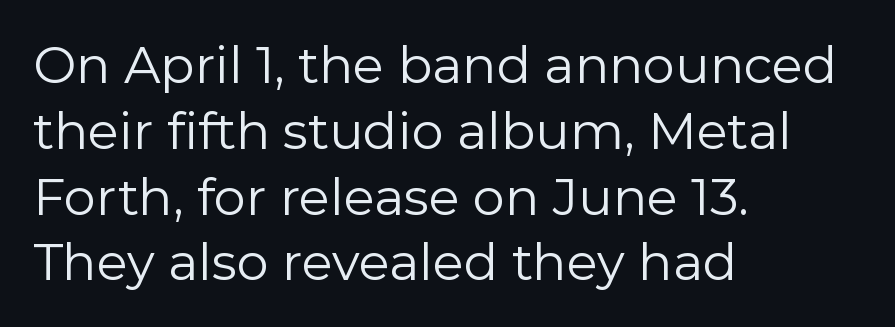
{"serif": "no", "italic": "no", "bold": "no", "weight": "regular", "width": "normal", "stroke_contrast": "low", "x_height": "medium", "monospaced": "no", "underline": "no", "align": "left", "line_spacing": "normal", "line_spacing_ratio": 1.29, "letter_spacing": "normal", "letter_spacing_em": 0.0, "glyph_px": 51}
